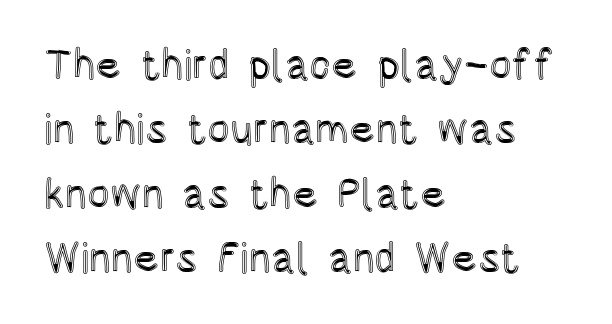
Q: Is the text italic (slanted)? A: No, it is upright.
Q: Is the text underlined? A: No.
Q: How is the paragraph aligned? A: Left-aligned.
Q: Is the spacing between letters normal or unusually wide? A: Normal.
Q: Is the spacing between lines tight, normal or loose? A: Normal.
Q: Width (condensed, normal, or wide)? A: Condensed.
Q: x-height? A: Large.
Q: Monospaced? A: No.
